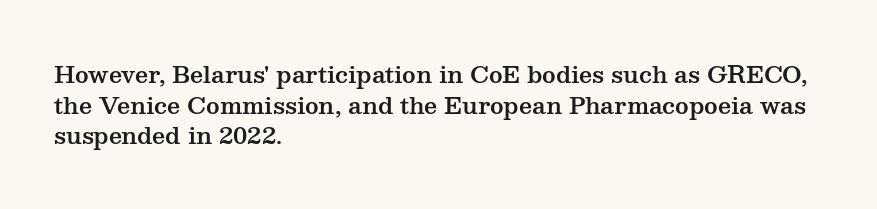
The image shows 23 px text type, upright; set left-aligned, normal line spacing (1.33x), normal letter spacing, not underlined.
